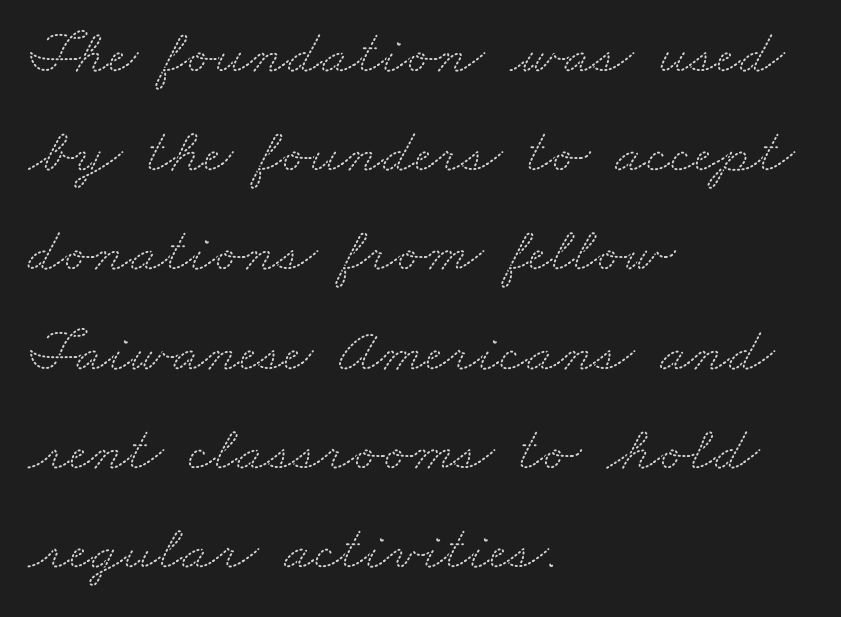
The rendering uses natural spacing where letterforms have individual widths. A typesetter would label this face a serif. Reading down the block, your eye returns to a fixed left position each line. The type is set solid horizontally, with unmodified tracking.
